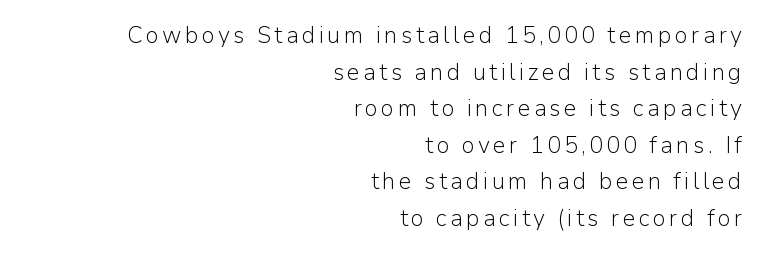
The rendering anchors every line to the right-hand side. The rendering uses a moderate line-height, typical for paragraphs. No extra ink here — the face is not bold. Is there any slant? The stems are plumb. Each row of text sits above clean, open space.
